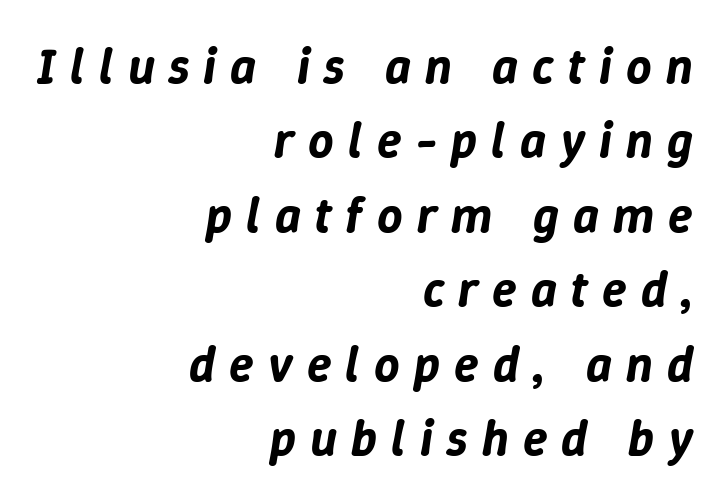
The image shows 50 px text type, italic (leaning right); set right-aligned, normal line spacing (1.49x), unusually wide letter spacing (+0.28 em), not underlined; low stroke contrast and a medium x-height.
